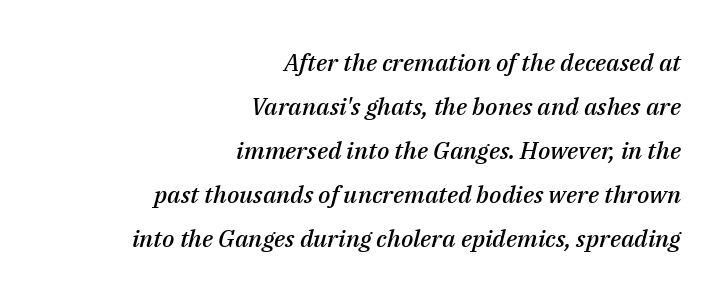
The image shows 24 px text type, italic (leaning right); set right-aligned, line spacing 1.83x, normal letter spacing, not underlined.
